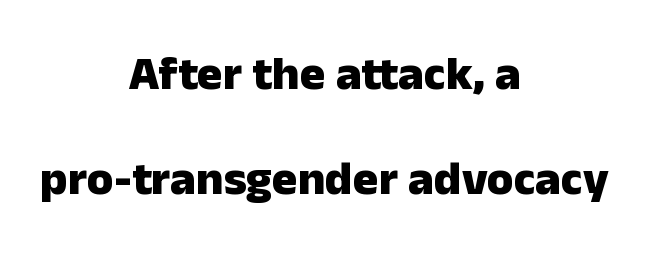
The image shows 48 px heavy sans-serif type, upright; set centered, loose line spacing (2.18x), normal letter spacing, not underlined; low stroke contrast and a medium x-height.
